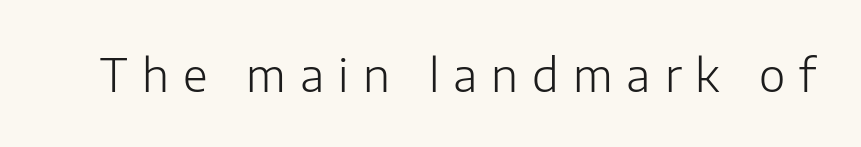
Q: Is the text bold? A: No.
Q: Is the text italic (slanted)? A: No, it is upright.
Q: Is the typeface a serif or a sans-serif typeface? A: Sans-serif.
Q: Is the text underlined? A: No.
Q: Is the spacing between letters normal or unusually wide? A: Unusually wide.
Q: Width (condensed, normal, or wide)? A: Normal.
Q: Stroke contrast? A: Low.
Q: x-height? A: Medium.
Q: Monospaced? A: No.
